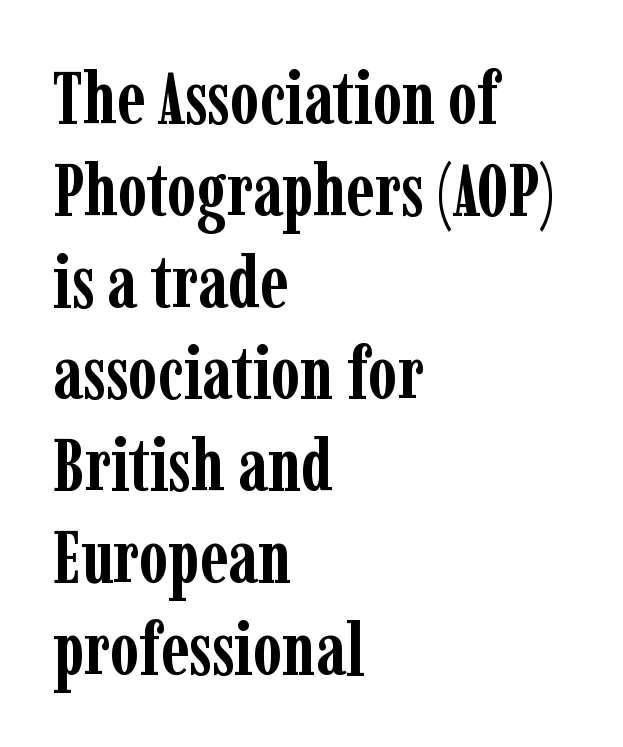
Q: Is the text bold? A: Yes.
Q: Is the text italic (slanted)? A: No, it is upright.
Q: Is the typeface a serif or a sans-serif typeface? A: Serif.
Q: Is the text underlined? A: No.
Q: How is the paragraph aligned? A: Left-aligned.
Q: Is the spacing between letters normal or unusually wide? A: Normal.
Q: Width (condensed, normal, or wide)? A: Condensed.
Q: Stroke contrast? A: Low.
Q: x-height? A: Medium.
Q: Monospaced? A: No.
